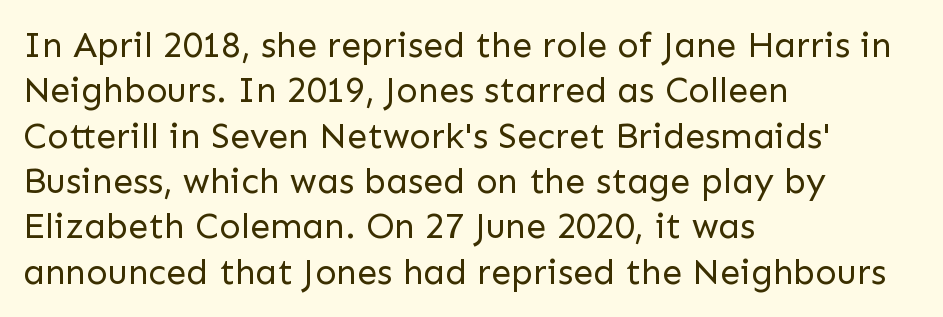
Does the type have serifs? No, each stem ends abruptly. Characters remain perfectly vertical along every line. Words appear dense and cohesive because spacing is normal. Think of a printed novel: that variable character pitch is what you see here. Leading: standard. Words float on clear page, feet unadorned.
